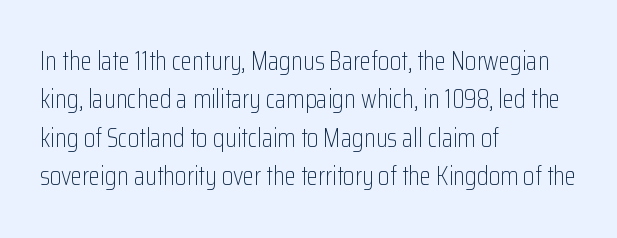
The image shows 26 px text type, upright; set left-aligned, normal line spacing (1.48x), normal letter spacing, not underlined.
